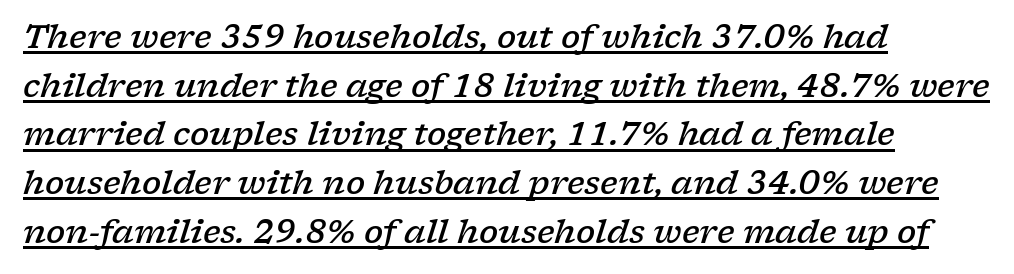
These lines stack with their left ends in a neat column. Is the type bold? Partly — it's a semibold, heavier than regular but not fully bold. The characters display serif detailing at their extremities. Think of a printed novel: that variable character pitch is what you see here. A continuous stroke trails under the words, as in a hyperlink. Every character sits at an angle, as italics do.
